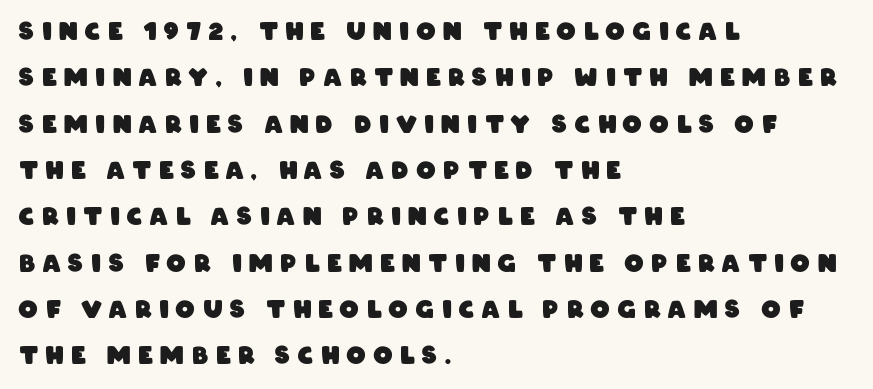
This sample uses expanded letter spacing, leaving extra air between glyphs. As a designer I'd log this as weight 700, bold. In CSS terms this would be text-align: left. Bare-footed words on every line. Leading: increased.
